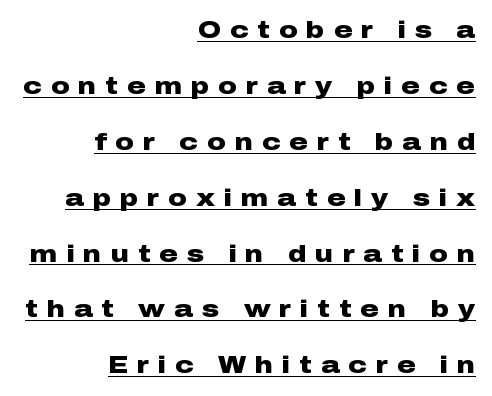
{"italic": "no", "bold": "yes", "underline": "yes", "align": "right", "line_spacing": "loose", "line_spacing_ratio": 2.43, "letter_spacing": "wide", "letter_spacing_em": 0.39, "glyph_px": 23}
